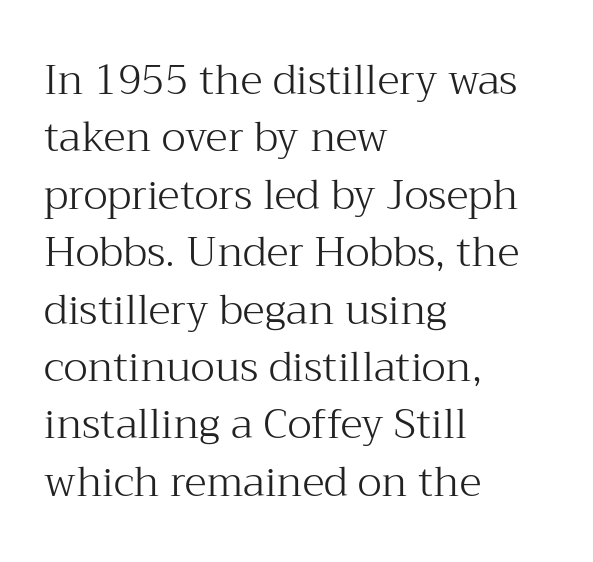
{"serif": "yes", "italic": "no", "bold": "no", "weight": "light", "width": "normal", "stroke_contrast": "medium", "x_height": "medium", "monospaced": "no", "underline": "no", "align": "left", "line_spacing": "normal", "line_spacing_ratio": 1.4, "letter_spacing": "normal", "letter_spacing_em": 0.0, "glyph_px": 41}
